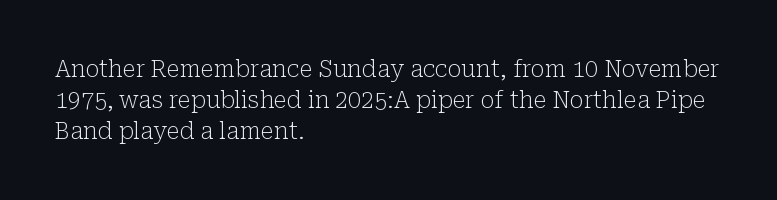
The image shows 23 px text type, upright; set left-aligned, normal line spacing (1.34x), normal letter spacing, not underlined.
